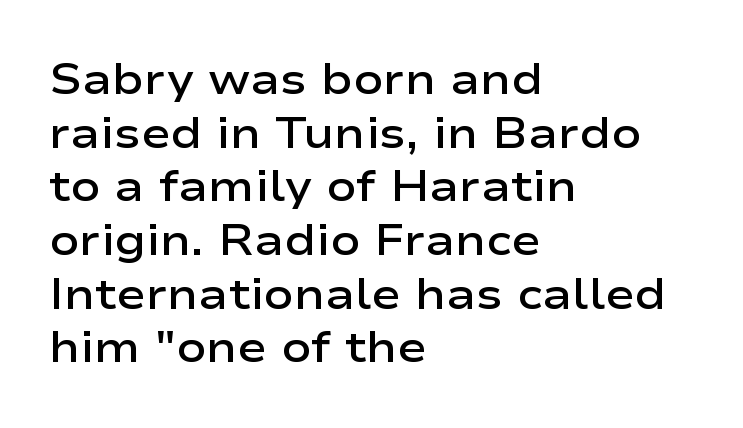
The image shows 44 px semibold, wide sans-serif type, upright; set left-aligned, line spacing 1.22x, normal letter spacing, not underlined; low stroke contrast and a medium x-height.
